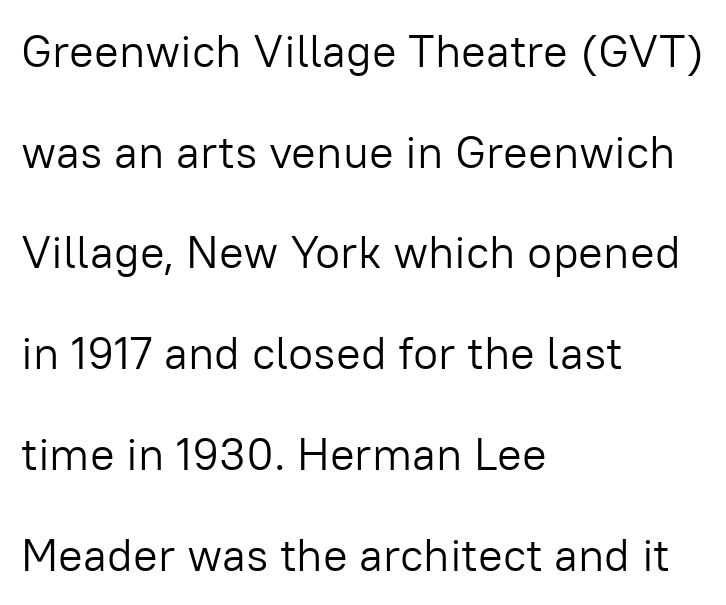
{"serif": "no", "italic": "no", "bold": "no", "weight": "light", "width": "normal", "stroke_contrast": "low", "x_height": "medium", "monospaced": "no", "underline": "no", "align": "left", "line_spacing": "loose", "line_spacing_ratio": 2.19, "letter_spacing": "normal", "letter_spacing_em": 0.0, "glyph_px": 46}
